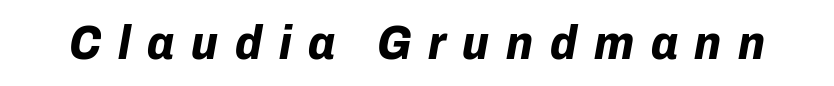
{"italic": "yes", "lean": "right", "slant_degrees": 10, "bold": "yes", "weight": "bold", "width": "normal", "stroke_contrast": "low", "x_height": "medium", "monospaced": "no", "underline": "no", "letter_spacing": "wide", "letter_spacing_em": 0.35, "glyph_px": 48}
